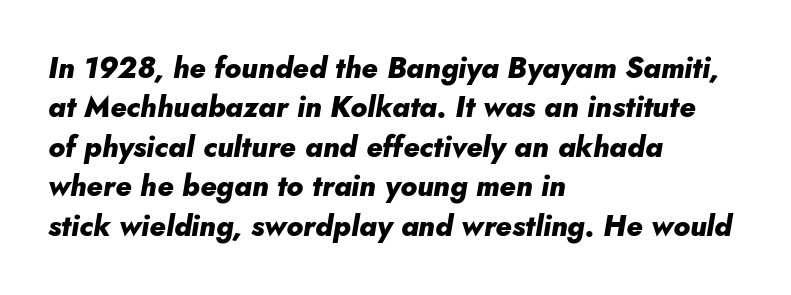
{"italic": "yes", "lean": "right", "slant_degrees": 10, "bold": "yes", "weight": "heavy", "width": "normal", "stroke_contrast": "low", "x_height": "small", "monospaced": "no", "underline": "no", "align": "left", "line_spacing": "normal", "line_spacing_ratio": 1.36, "letter_spacing": "normal", "letter_spacing_em": 0.0, "glyph_px": 29}
